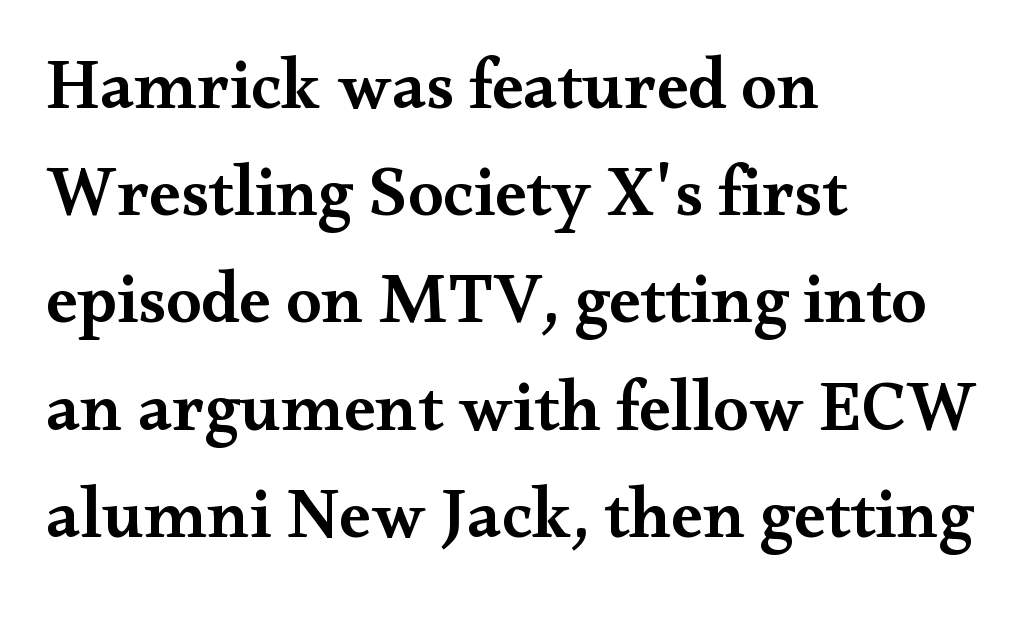
The image shows 71 px semibold, wide serif type, upright; set left-aligned, normal line spacing (1.51x), normal letter spacing, not underlined; medium stroke contrast and a small x-height.
